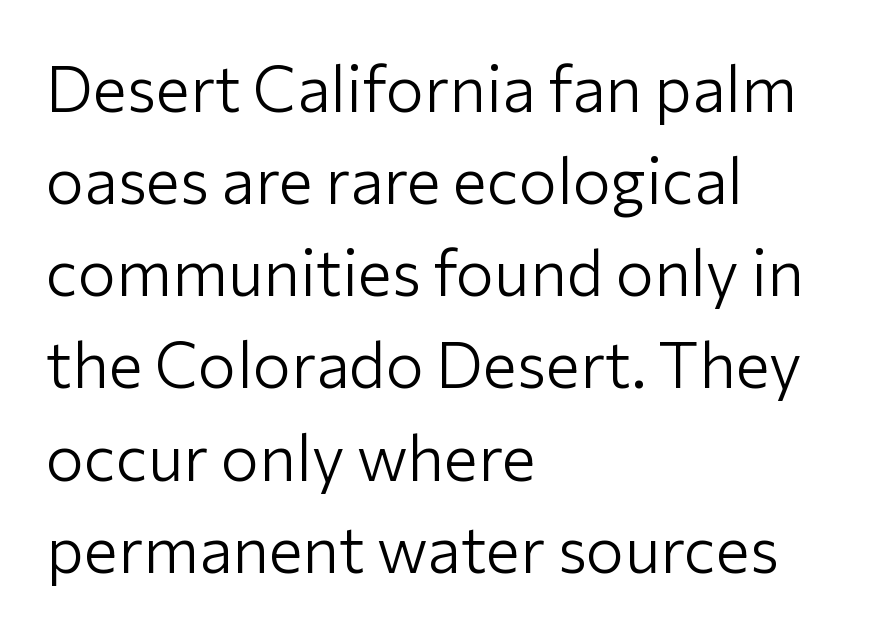
The image shows 64 px light sans-serif type, upright; set left-aligned, normal line spacing (1.44x), normal letter spacing, not underlined; low stroke contrast and a medium x-height.
